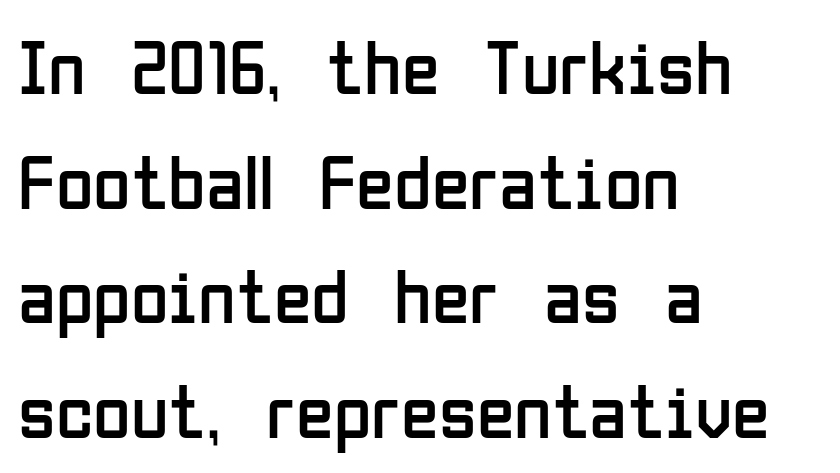
The image shows 77 px regular-weight, condensed sans-serif type, upright; set left-aligned, normal line spacing (1.49x), normal letter spacing, not underlined; low stroke contrast and a medium x-height.
